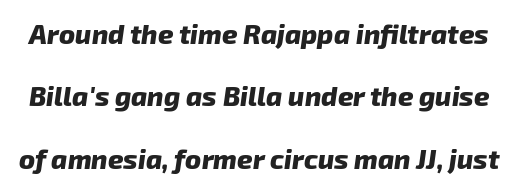
The image shows 27 px bold type; set loose line spacing (2.31x), normal letter spacing, not underlined.
